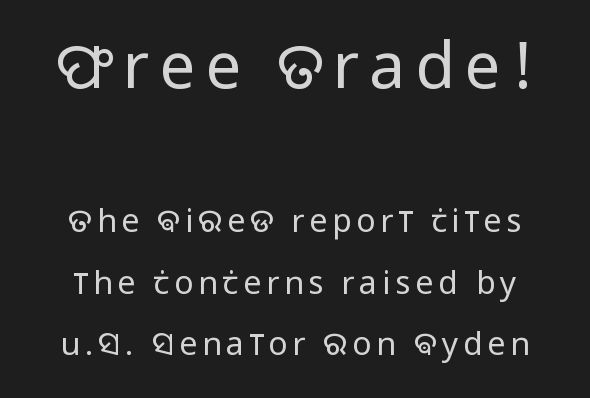
The image shows 64 px regular-weight, condensed sans-serif type, upright; set loose line spacing (1.91x), not underlined; the first (top) block is 2.0x larger; low stroke contrast and a large x-height.
